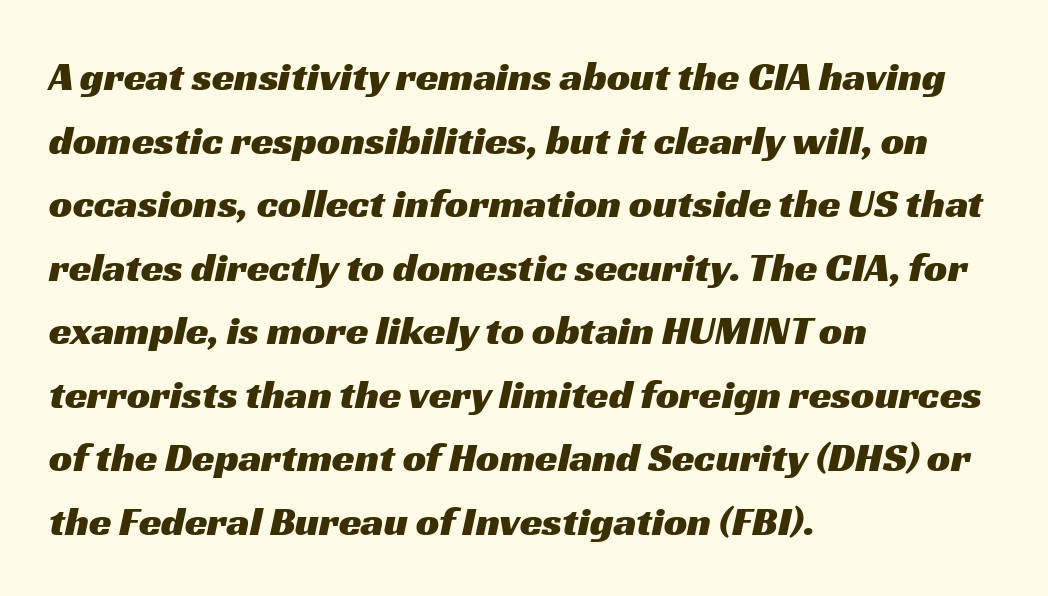
The image shows 41 px wide sans-serif type; set left-aligned, normal line spacing (1.55x), normal letter spacing, not underlined; medium stroke contrast and a medium x-height.
